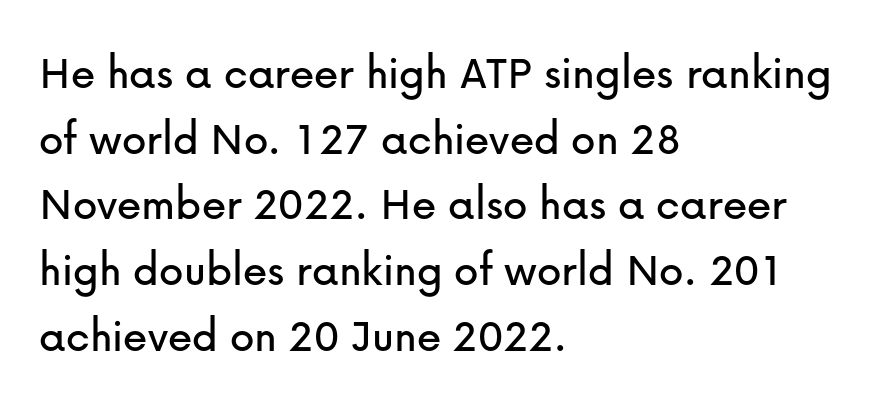
{"serif": "no", "italic": "no", "width": "normal", "stroke_contrast": "low", "x_height": "medium", "monospaced": "no", "underline": "no", "align": "left", "line_spacing": "normal", "line_spacing_ratio": 1.34, "letter_spacing": "normal", "letter_spacing_em": 0.0, "glyph_px": 49}
